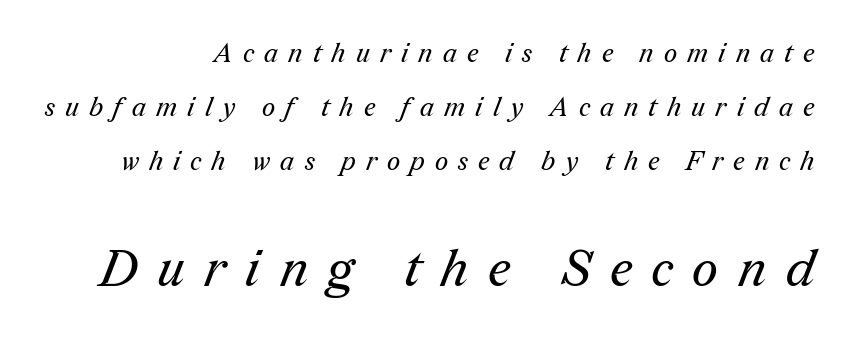
Spacing verdict: proportional, widths tailored to each character. A student would notice the bottom passage is typeset larger than what precedes it. Compared with typical paragraphs, the rows here are farther apart. Letterform terminals end in serifs throughout the passage. Each stroke keeps to a modest, everyday thickness or less.
